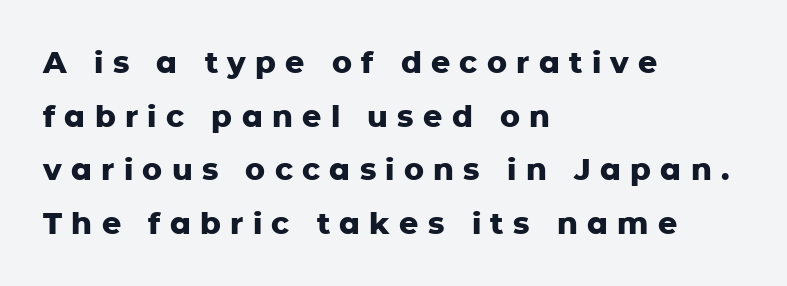
{"serif": "no", "italic": "no", "bold": "yes", "weight": "heavy", "width": "normal", "stroke_contrast": "low", "x_height": "medium", "monospaced": "no", "underline": "no", "align": "left", "line_spacing_ratio": 1.79, "letter_spacing": "wide", "letter_spacing_em": 0.31, "glyph_px": 30}
